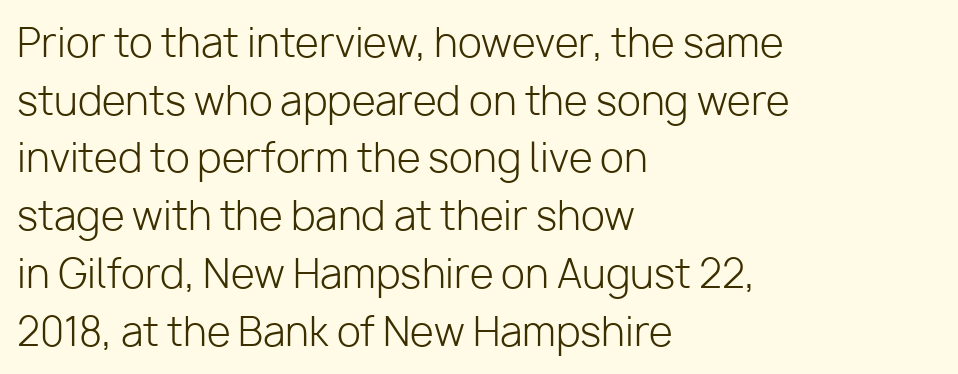
Q: Is the text bold? A: No.
Q: Is the text italic (slanted)? A: No, it is upright.
Q: Is the typeface a serif or a sans-serif typeface? A: Sans-serif.
Q: Is the text underlined? A: No.
Q: How is the paragraph aligned? A: Left-aligned.
Q: Is the spacing between letters normal or unusually wide? A: Normal.
Q: Is the spacing between lines tight, normal or loose? A: Normal.
Q: Width (condensed, normal, or wide)? A: Normal.
Q: Stroke contrast? A: Low.
Q: x-height? A: Medium.
Q: Monospaced? A: No.
